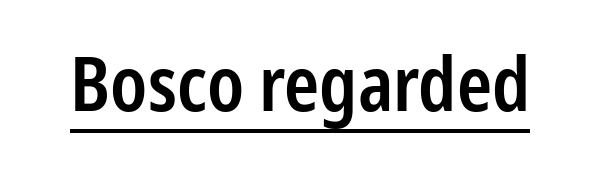
The image shows 75 px semibold, condensed sans-serif type, upright; set normal letter spacing, underlined; low stroke contrast and a medium x-height.
